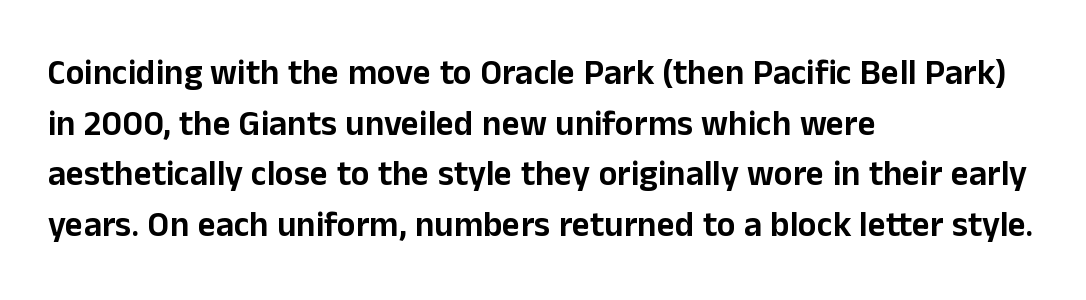
The image shows 35 px sans-serif type, upright; set left-aligned, normal line spacing (1.45x), normal letter spacing, not underlined; low stroke contrast and a medium x-height.
